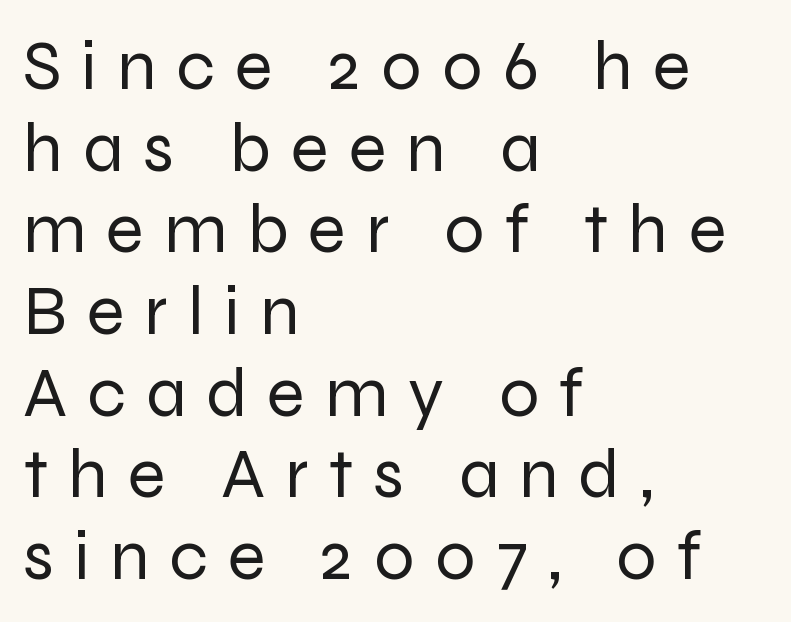
The image shows 71 px regular-weight sans-serif type, upright; set left-aligned, tight line spacing (1.15x), unusually wide letter spacing (+0.28 em), not underlined; low stroke contrast and a medium x-height.
